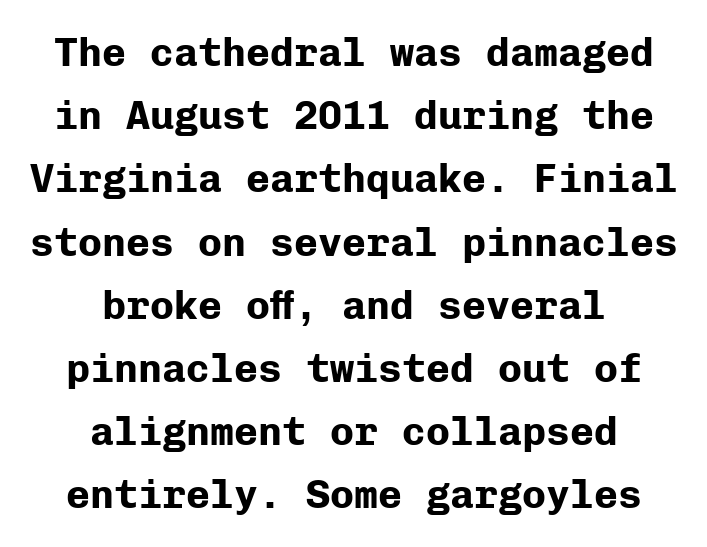
The font is running at its bold setting. This is roman type, the default non-slanted kind. Check under the words: just untouched page. These lines sit exactly where default settings would place them.
